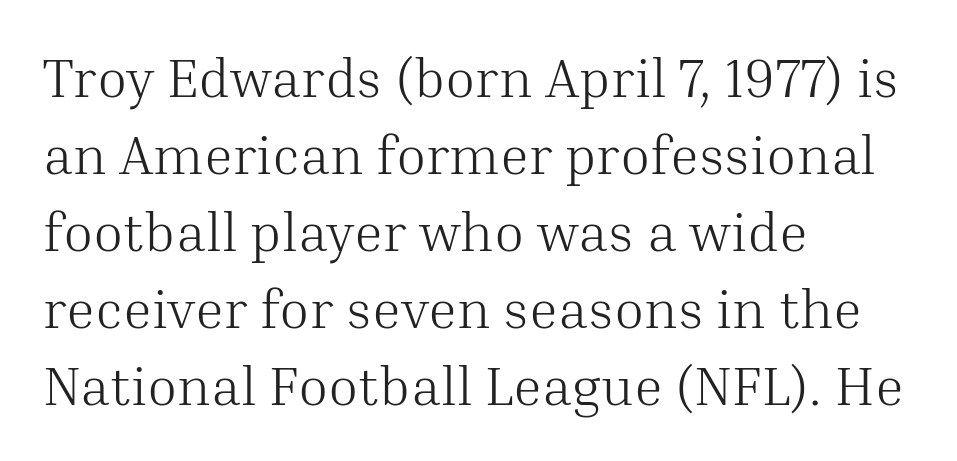
The image shows 55 px light serif type, upright; set left-aligned, normal line spacing (1.4x), normal letter spacing, not underlined; medium stroke contrast and a medium x-height.
